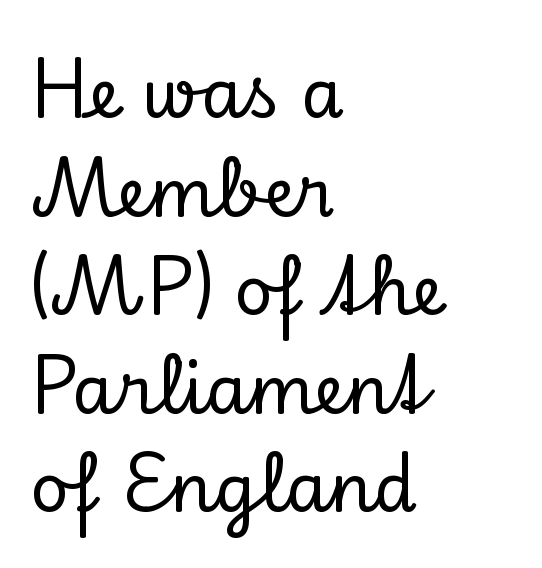
{"italic": "no", "width": "normal", "stroke_contrast": "low", "x_height": "small", "monospaced": "no", "underline": "no", "align": "left", "line_spacing": "normal", "line_spacing_ratio": 1.45, "letter_spacing": "normal", "letter_spacing_em": 0.0, "glyph_px": 68}
